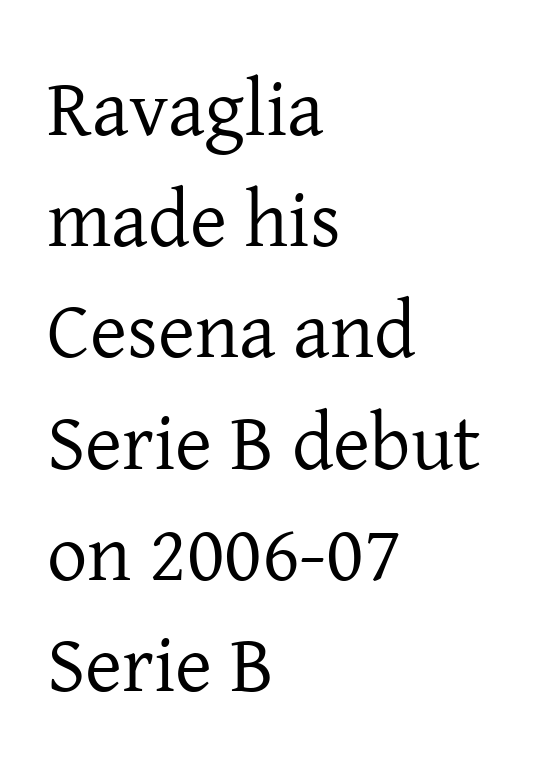
Q: Is the text bold? A: No.
Q: Is the text italic (slanted)? A: No, it is upright.
Q: Is the typeface a serif or a sans-serif typeface? A: Serif.
Q: Is the text underlined? A: No.
Q: How is the paragraph aligned? A: Left-aligned.
Q: Is the spacing between letters normal or unusually wide? A: Normal.
Q: Is the spacing between lines tight, normal or loose? A: Normal.
Q: Width (condensed, normal, or wide)? A: Normal.
Q: Stroke contrast? A: Low.
Q: x-height? A: Medium.
Q: Monospaced? A: No.
